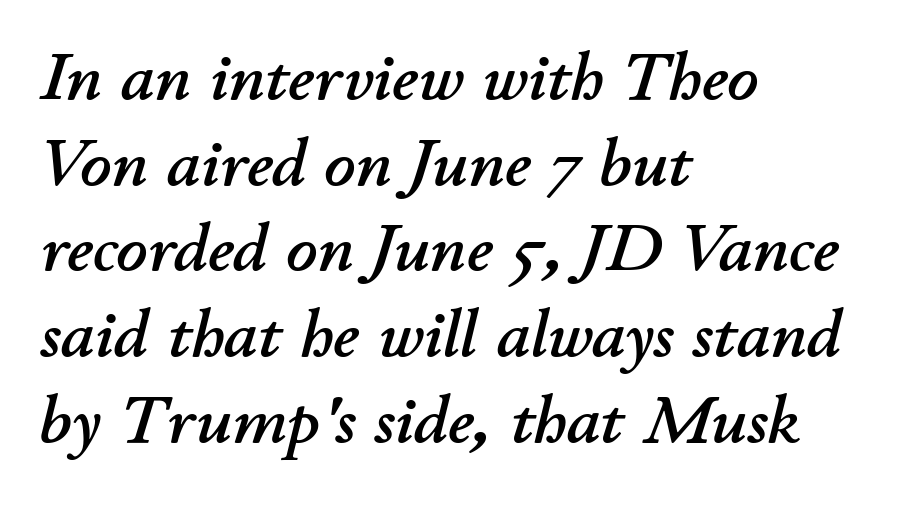
Q: Is the text italic (slanted)? A: Yes, it leans right by about 11 degrees.
Q: Is the text underlined? A: No.
Q: How is the paragraph aligned? A: Left-aligned.
Q: Is the spacing between letters normal or unusually wide? A: Normal.
Q: Is the spacing between lines tight, normal or loose? A: Normal.
Q: Width (condensed, normal, or wide)? A: Normal.
Q: Stroke contrast? A: Low.
Q: x-height? A: Small.
Q: Monospaced? A: No.
